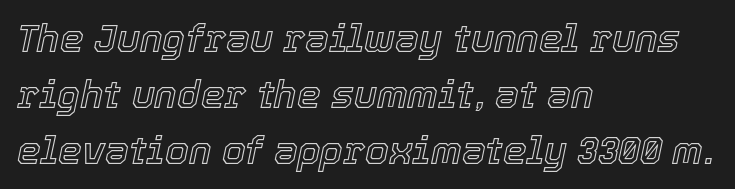
Line starts are locked; line ends wander. The text carries the slant typical of an italic or oblique font. Underline: absent. There is no visible air inserted between adjacent glyphs. Honestly, the row spacing looks completely unremarkable. Here the designer chose a conventional face with non-uniform glyph widths.
